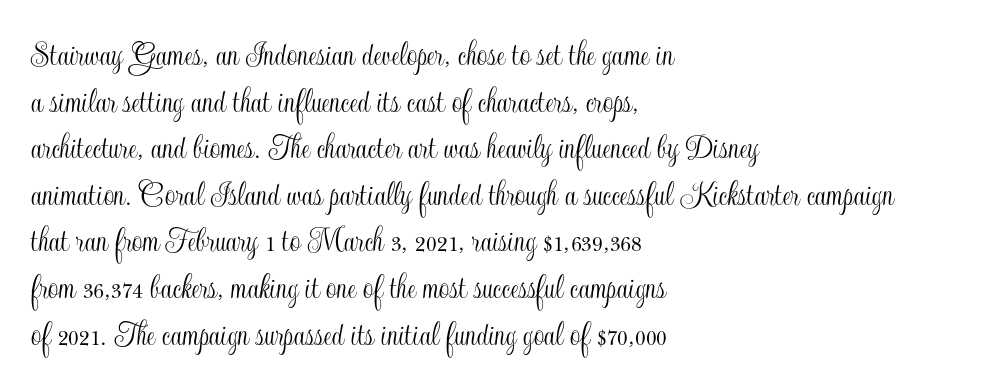
Q: Is the text italic (slanted)? A: Yes.
Q: Is the text underlined? A: No.
Q: How is the paragraph aligned? A: Left-aligned.
Q: Is the spacing between letters normal or unusually wide? A: Normal.
Q: Is the spacing between lines tight, normal or loose? A: Normal.
Q: Width (condensed, normal, or wide)? A: Condensed.
Q: x-height? A: Small.
Q: Monospaced? A: No.
